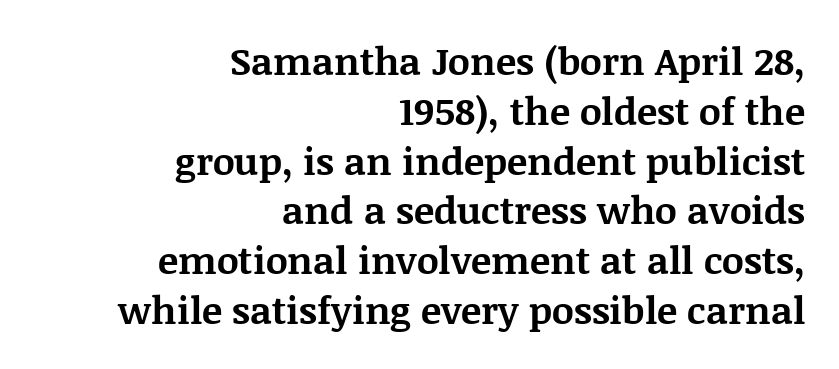
{"serif": "yes", "italic": "no", "bold": "yes", "weight": "bold", "width": "normal", "stroke_contrast": "medium", "x_height": "large", "monospaced": "no", "underline": "no", "align": "right", "line_spacing": "normal", "line_spacing_ratio": 1.31, "letter_spacing": "normal", "letter_spacing_em": 0.0, "glyph_px": 38}
